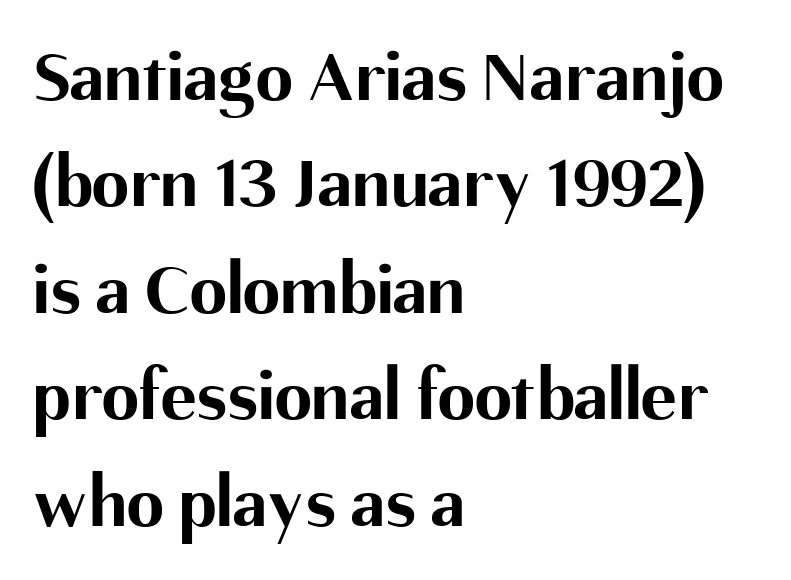
Q: Is the text bold? A: Yes.
Q: Is the text italic (slanted)? A: No, it is upright.
Q: Is the typeface a serif or a sans-serif typeface? A: Sans-serif.
Q: Is the text underlined? A: No.
Q: How is the paragraph aligned? A: Left-aligned.
Q: Is the spacing between letters normal or unusually wide? A: Normal.
Q: Is the spacing between lines tight, normal or loose? A: Normal.
Q: Width (condensed, normal, or wide)? A: Normal.
Q: Stroke contrast? A: Medium.
Q: x-height? A: Medium.
Q: Monospaced? A: No.
